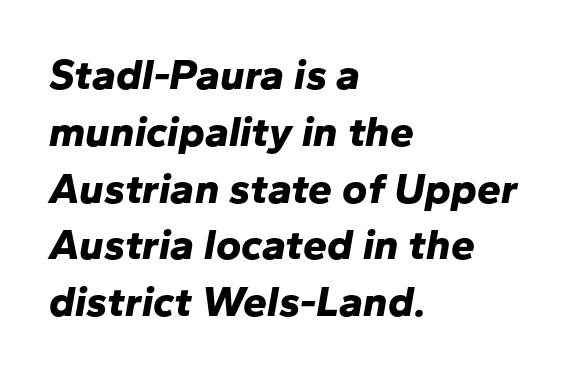
The image shows 43 px bold type, italic (leaning right); set left-aligned, normal line spacing (1.32x), normal letter spacing, not underlined; low stroke contrast and a medium x-height.
